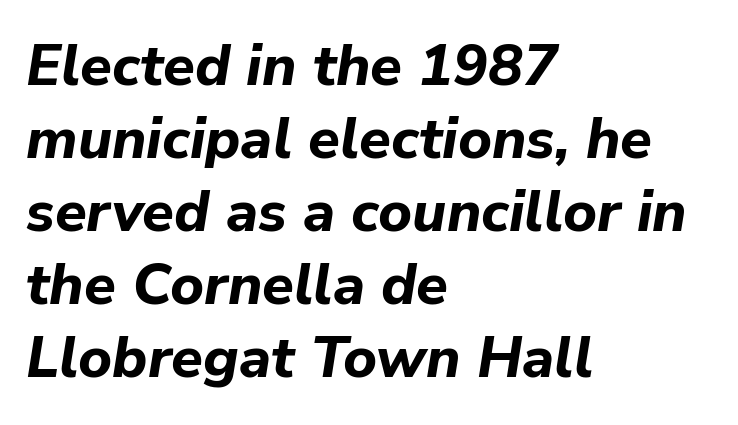
Q: Is the text bold? A: Yes.
Q: Is the text italic (slanted)? A: Yes, it leans right by about 9 degrees.
Q: Is the text underlined? A: No.
Q: How is the paragraph aligned? A: Left-aligned.
Q: Is the spacing between letters normal or unusually wide? A: Normal.
Q: Is the spacing between lines tight, normal or loose? A: Normal.
Q: Width (condensed, normal, or wide)? A: Normal.
Q: Stroke contrast? A: Low.
Q: x-height? A: Medium.
Q: Monospaced? A: No.
